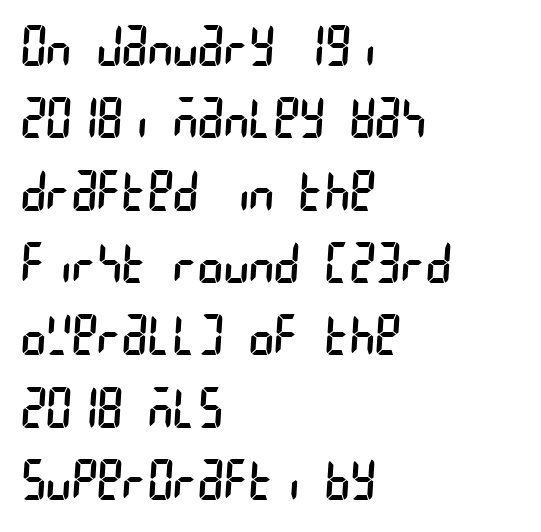
The image shows 54 px regular-weight, condensed sans-serif type; set left-aligned, normal line spacing (1.34x), normal letter spacing, not underlined; low stroke contrast and a large x-height.
